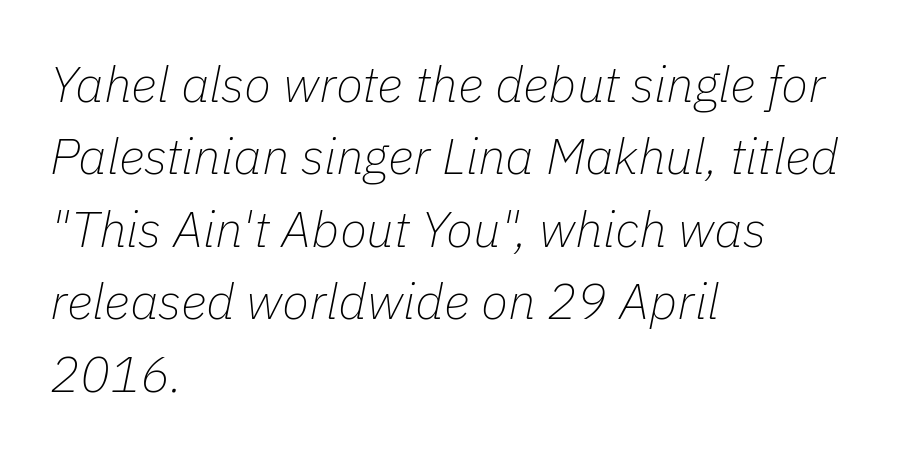
Q: Is the text bold? A: No.
Q: Is the text italic (slanted)? A: Yes, it leans right by about 11 degrees.
Q: Is the text underlined? A: No.
Q: How is the paragraph aligned? A: Left-aligned.
Q: Is the spacing between letters normal or unusually wide? A: Normal.
Q: Is the spacing between lines tight, normal or loose? A: Normal.
Q: Width (condensed, normal, or wide)? A: Normal.
Q: Stroke contrast? A: Low.
Q: x-height? A: Medium.
Q: Monospaced? A: No.
